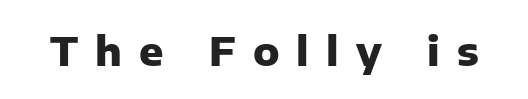
{"serif": "no", "italic": "no", "bold": "yes", "weight": "heavy", "width": "normal", "stroke_contrast": "low", "x_height": "medium", "monospaced": "no", "underline": "no", "letter_spacing": "wide", "letter_spacing_em": 0.43, "glyph_px": 40}
